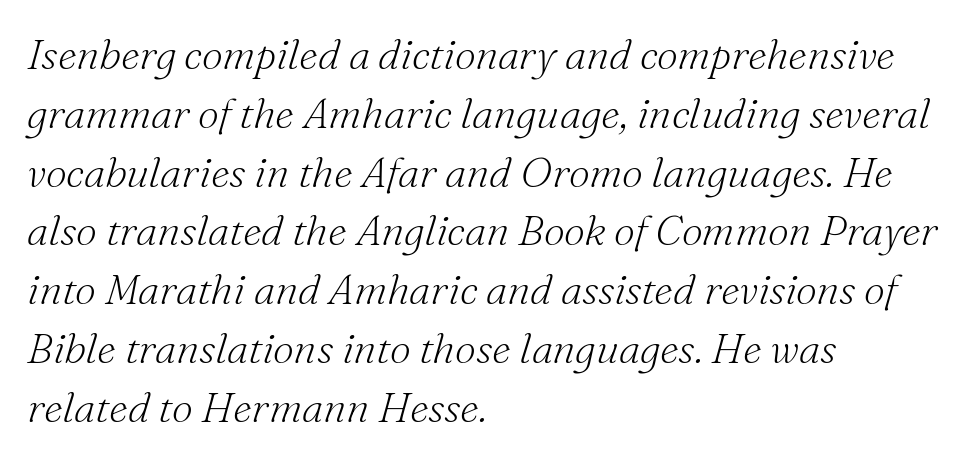
{"serif": "yes", "italic": "yes", "lean": "right", "slant_degrees": 16, "bold": "no", "weight": "light", "width": "normal", "stroke_contrast": "medium", "x_height": "small", "monospaced": "no", "underline": "no", "align": "left", "line_spacing": "normal", "line_spacing_ratio": 1.4, "letter_spacing": "normal", "letter_spacing_em": 0.0, "glyph_px": 42}
